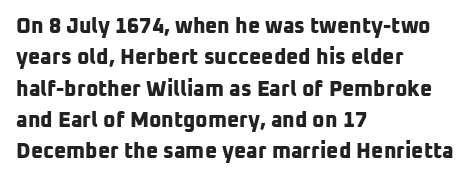
The image shows 21 px bold type; set left-aligned, normal line spacing (1.49x), normal letter spacing, not underlined.
